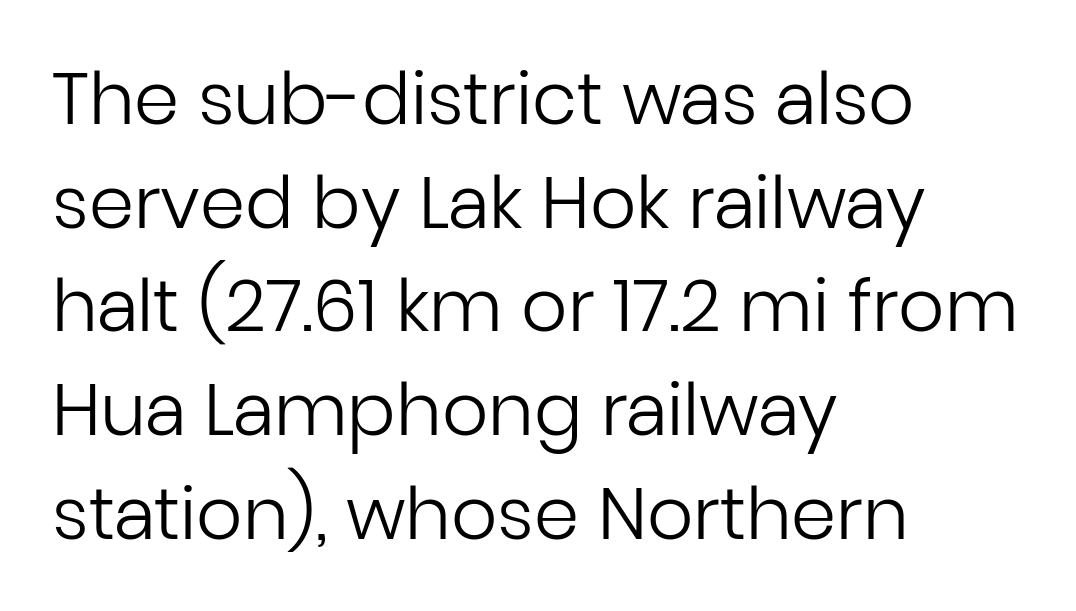
This sample uses an upright cut, with every glyph sitting square on the baseline. The weight tops out at a normal text grade. The passage shown is typed in a proportional face where columns would drift. One glance says typical: line gaps are just what's usual. A sans-serif font was chosen for this passage. Quick note: underline off.
